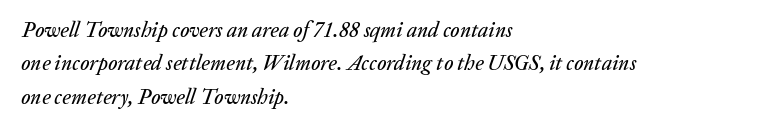
Q: Is the text italic (slanted)? A: Yes, it leans right by about 20 degrees.
Q: Is the text underlined? A: No.
Q: How is the paragraph aligned? A: Left-aligned.
Q: Is the spacing between letters normal or unusually wide? A: Normal.
Q: Is the spacing between lines tight, normal or loose? A: Normal.
